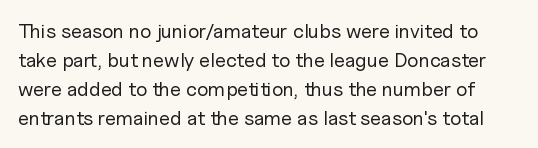
Q: Is the text bold? A: No.
Q: Is the text italic (slanted)? A: No, it is upright.
Q: Is the text underlined? A: No.
Q: Is the spacing between letters normal or unusually wide? A: Normal.
Q: Is the spacing between lines tight, normal or loose? A: Normal.
